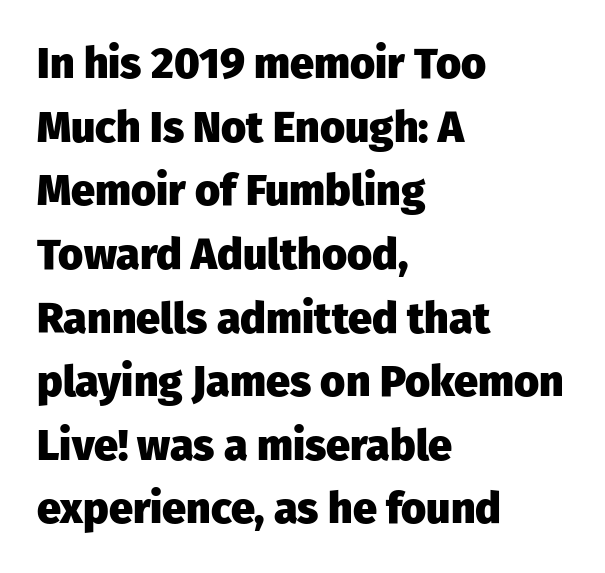
{"serif": "no", "italic": "no", "bold": "yes", "weight": "heavy", "width": "normal", "stroke_contrast": "low", "x_height": "medium", "monospaced": "no", "underline": "no", "align": "left", "line_spacing": "normal", "line_spacing_ratio": 1.48, "letter_spacing": "normal", "letter_spacing_em": 0.0, "glyph_px": 43}
